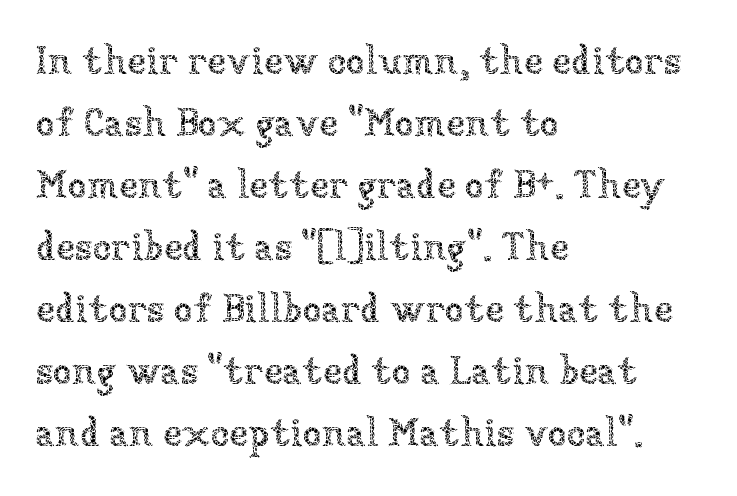
{"italic": "no", "bold": "no", "weight": "thin", "width": "normal", "stroke_contrast": "low", "x_height": "medium", "monospaced": "no", "underline": "no", "align": "left", "line_spacing": "normal", "line_spacing_ratio": 1.59, "letter_spacing": "normal", "letter_spacing_em": 0.0, "glyph_px": 39}
